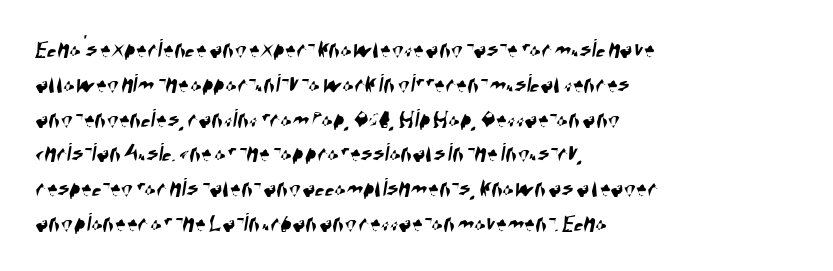
{"underline": "no", "align": "left", "line_spacing": "normal", "line_spacing_ratio": 1.29, "letter_spacing": "normal", "letter_spacing_em": 0.0, "glyph_px": 27}
